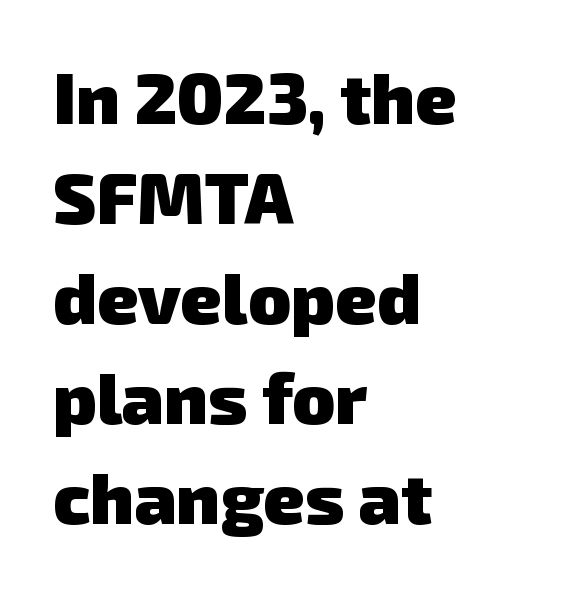
{"serif": "no", "bold": "yes", "weight": "heavy", "width": "normal", "stroke_contrast": "low", "x_height": "medium", "monospaced": "no", "underline": "no", "align": "left", "line_spacing": "normal", "line_spacing_ratio": 1.41, "letter_spacing": "normal", "letter_spacing_em": 0.0, "glyph_px": 71}
